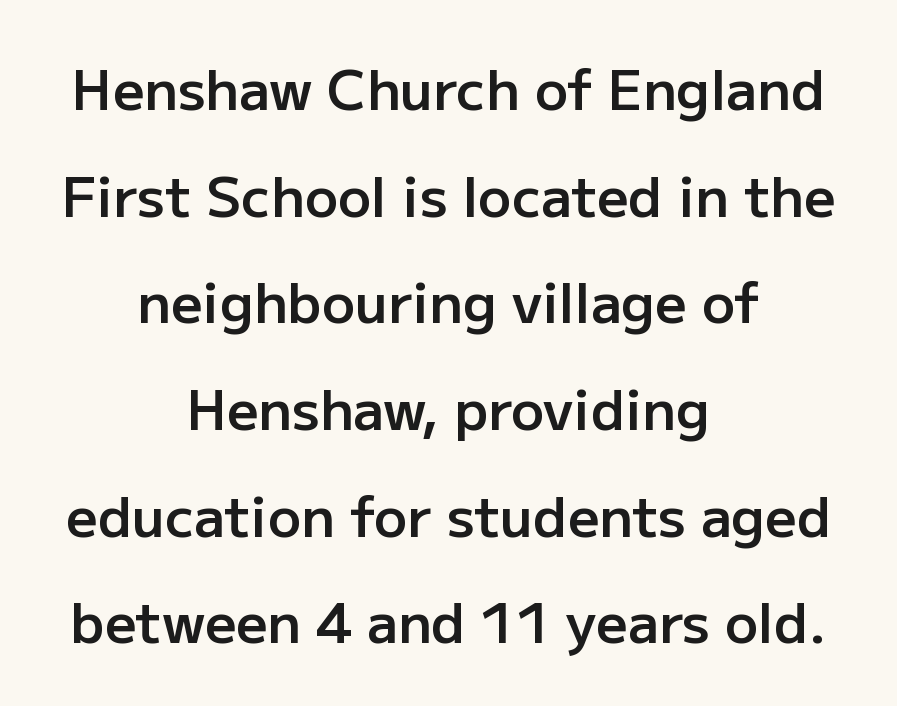
Q: Is the text bold? A: Semi-bold.
Q: Is the text italic (slanted)? A: No, it is upright.
Q: Is the typeface a serif or a sans-serif typeface? A: Sans-serif.
Q: Is the text underlined? A: No.
Q: How is the paragraph aligned? A: Centered.
Q: Is the spacing between letters normal or unusually wide? A: Normal.
Q: Is the spacing between lines tight, normal or loose? A: Loose.
Q: Width (condensed, normal, or wide)? A: Normal.
Q: Stroke contrast? A: Low.
Q: x-height? A: Medium.
Q: Monospaced? A: No.
